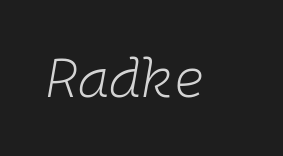
Letter spacing: default. The font sits on the lighter half of the weight spectrum, regular included. Does the lettering tilt? It does — this is italic. The specimen omits any rule beneath the text block's lines. Here the designer chose a console-style face with uniform glyph widths.
